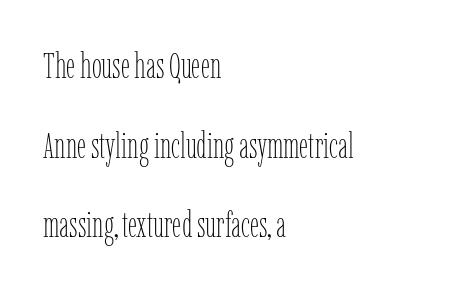
The lines are quadded left. Nothing heavy about these letters — not bold at all. Italic: no, the glyphs are upright roman. The rendering uses a large line-height, opening up the rows. Letters rest on an invisible, unmarked baseline. Here the designer chose a conventional face with non-uniform glyph widths.
